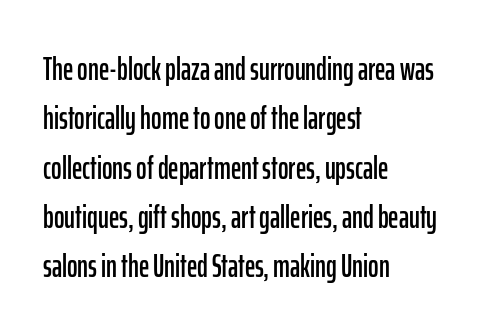
Line beginnings align vertically; line endings do not. The gaps between neighbouring characters are ordinary and unremarkable. The typography opts for an upright posture over an oblique one. The lines sit at an ordinary, default distance from one another.
